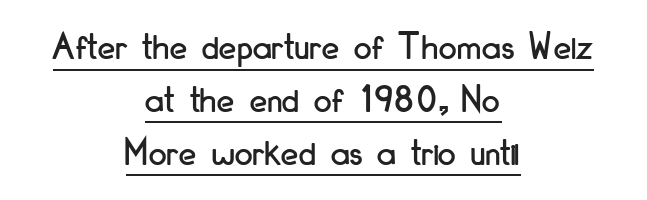
The image shows 40 px condensed sans-serif type, upright; set centered, normal line spacing (1.32x), normal letter spacing, underlined; low stroke contrast and a small x-height.
